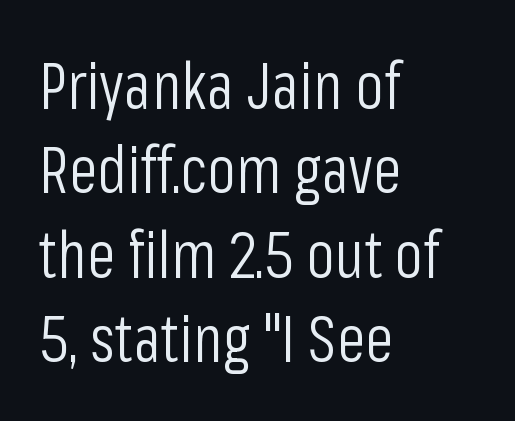
A normal amount of white space separates one row of letters from the next. Compared with a centered layout, this one pins lines to the left instead. The font is comparable to plain body text, perhaps lighter. No feet cap the strokes, marking this as sans-serif type. The letters stand upright; this is a roman face.
